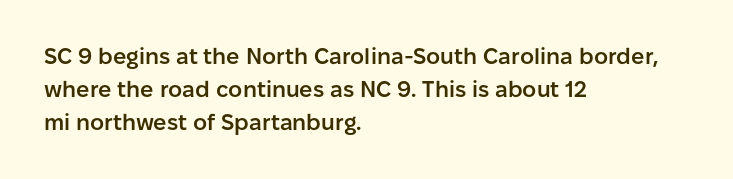
Q: Is the text bold? A: Semi-bold.
Q: Is the text italic (slanted)? A: No, it is upright.
Q: Is the text underlined? A: No.
Q: How is the paragraph aligned? A: Left-aligned.
Q: Is the spacing between letters normal or unusually wide? A: Normal.
Q: Is the spacing between lines tight, normal or loose? A: Normal.
